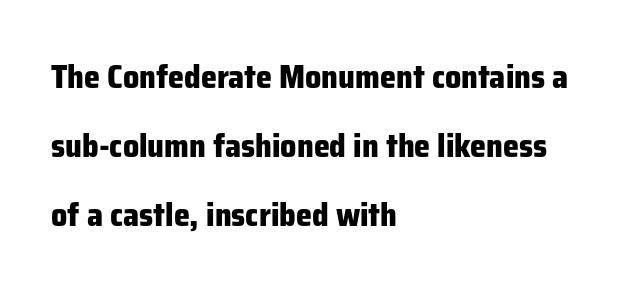
Grotesque or geometric, the face here clearly has no serifs. Note the varied advance widths — an 'i' is clearly narrower than an 'm'. Tracking here is standard; glyphs follow each other at the usual distance. Reading down the column, the eye jumps a long way to each next line. Ordinary non-slanted type is in use. How heavy is the stroke? Heavy — this is a bold.
